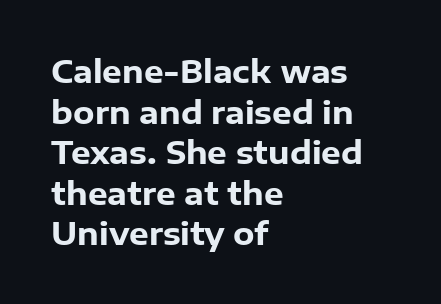
Does the leading feel generous? No, just average. Notice how thick the strokes are: this is what a full bold looks like. Font category for this specimen: sans-serif. The rag falls on the right side of this text block.
